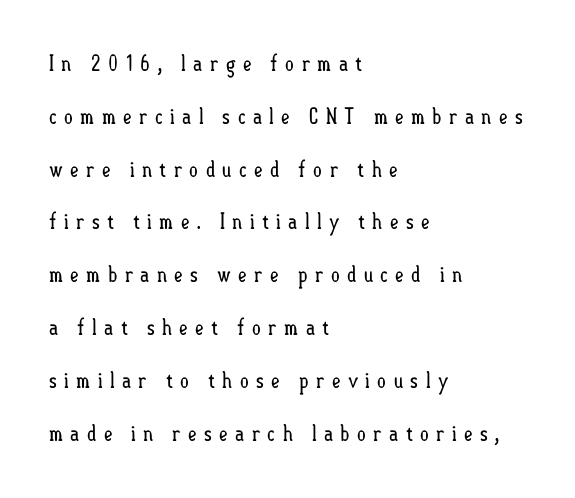
Q: Is the text bold? A: No.
Q: Is the text italic (slanted)? A: No, it is upright.
Q: Is the text underlined? A: No.
Q: How is the paragraph aligned? A: Left-aligned.
Q: Is the spacing between letters normal or unusually wide? A: Unusually wide.
Q: Is the spacing between lines tight, normal or loose? A: Loose.
